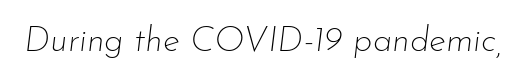
{"italic": "yes", "lean": "right", "slant_degrees": 7, "bold": "no", "weight": "thin", "width": "normal", "stroke_contrast": "low", "x_height": "small", "monospaced": "no", "underline": "no", "letter_spacing": "normal", "letter_spacing_em": 0.0, "glyph_px": 35}
